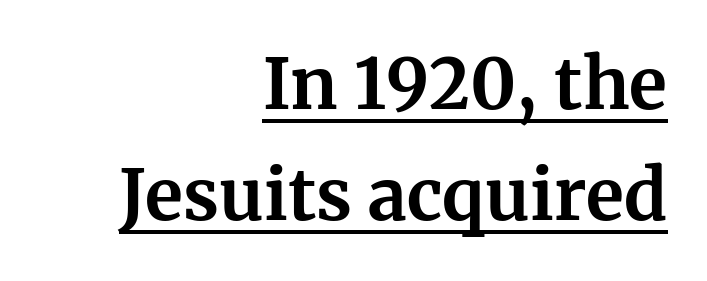
{"serif": "yes", "italic": "no", "bold": "yes", "weight": "bold", "width": "normal", "stroke_contrast": "medium", "x_height": "medium", "monospaced": "no", "underline": "yes", "align": "right", "line_spacing": "normal", "line_spacing_ratio": 1.59, "letter_spacing": "normal", "letter_spacing_em": 0.0, "glyph_px": 70}
